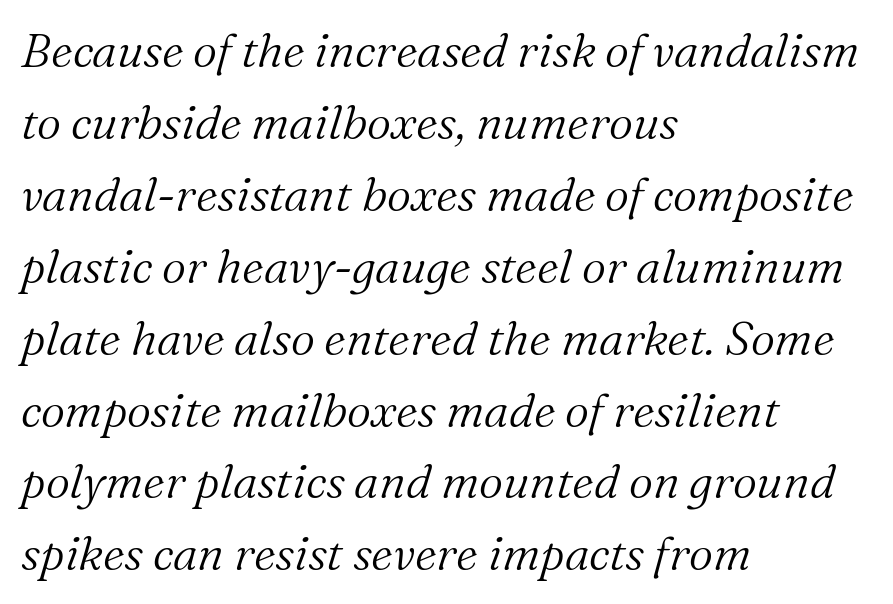
The image shows 47 px light serif type, italic (leaning right); set left-aligned, normal line spacing (1.53x), normal letter spacing, not underlined; medium stroke contrast and a medium x-height.
